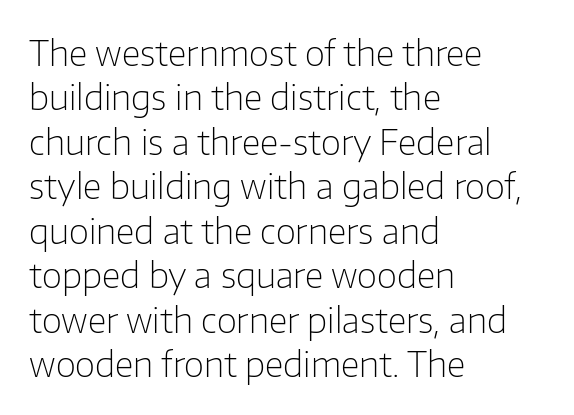
The image shows 35 px light sans-serif type, upright; set left-aligned, normal line spacing (1.27x), normal letter spacing, not underlined; low stroke contrast and a medium x-height.
